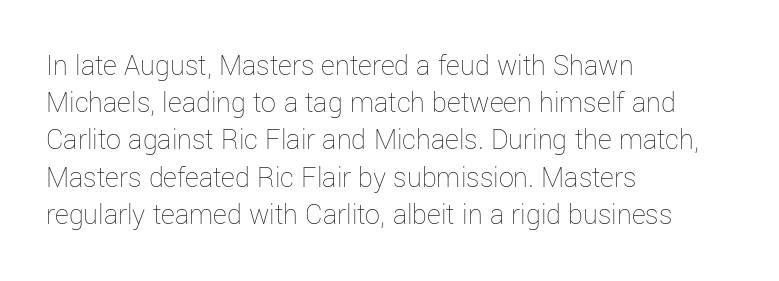
Character widths vary here, with narrow letters taking less room than wide ones. Underline: absent. Each stroke keeps to a modest, everyday thickness or less. Inter-character spacing is left at the font's built-in metrics. Posture: straight, roman, zero tilt.
